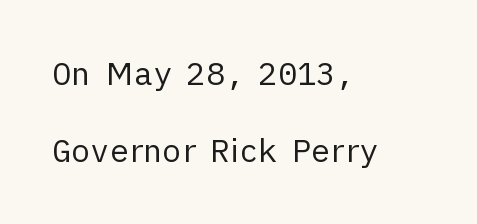
The image shows 32 px regular-weight sans-serif type, upright; set left-aligned, loose line spacing (2.41x), normal letter spacing, not underlined; low stroke contrast and a medium x-height.
